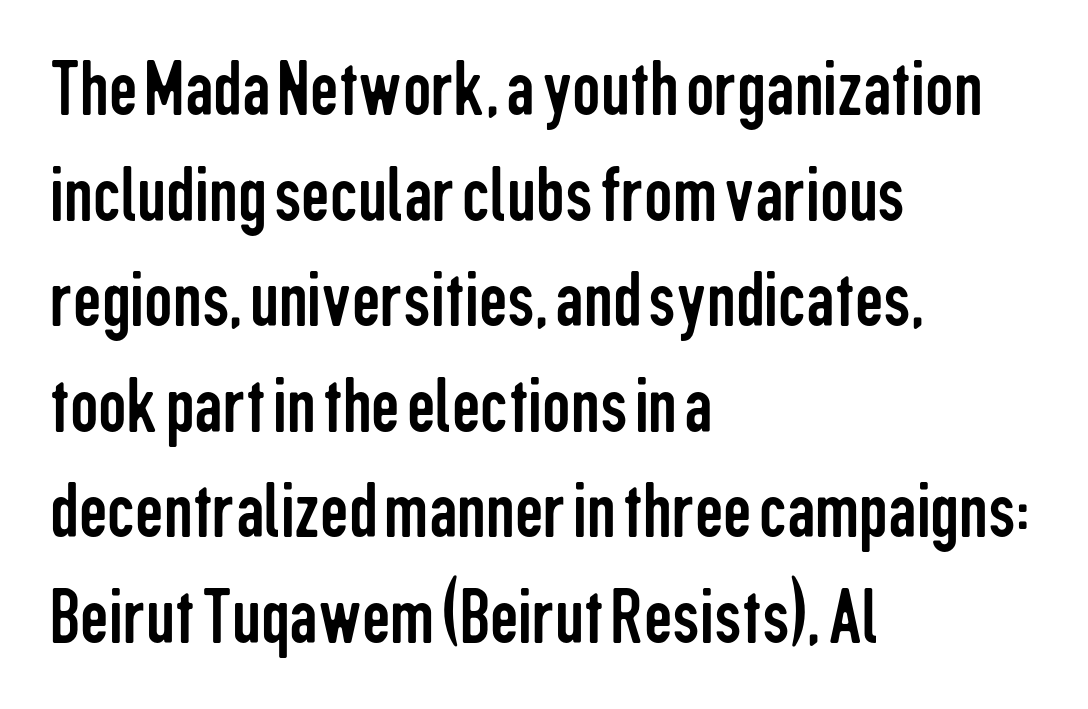
Q: Is the text bold? A: No.
Q: Is the text italic (slanted)? A: No, it is upright.
Q: Is the typeface a serif or a sans-serif typeface? A: Sans-serif.
Q: Is the text underlined? A: No.
Q: How is the paragraph aligned? A: Left-aligned.
Q: Is the spacing between letters normal or unusually wide? A: Normal.
Q: Is the spacing between lines tight, normal or loose? A: Normal.
Q: Width (condensed, normal, or wide)? A: Condensed.
Q: Stroke contrast? A: Low.
Q: x-height? A: Medium.
Q: Monospaced? A: No.
